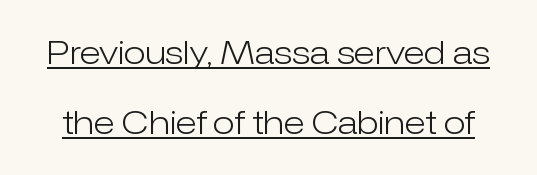
The image shows 32 px light sans-serif type, upright; set loose line spacing (2.18x), normal letter spacing, underlined; low stroke contrast and a medium x-height.
